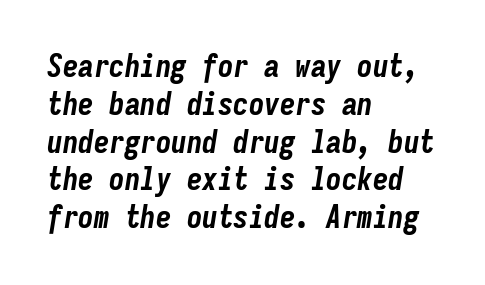
Q: Is the text bold? A: Yes.
Q: Is the text italic (slanted)? A: Yes, it leans right by about 9 degrees.
Q: Is the text underlined? A: No.
Q: How is the paragraph aligned? A: Left-aligned.
Q: Is the spacing between letters normal or unusually wide? A: Normal.
Q: Width (condensed, normal, or wide)? A: Condensed.
Q: Stroke contrast? A: Low.
Q: x-height? A: Medium.
Q: Monospaced? A: Yes.
